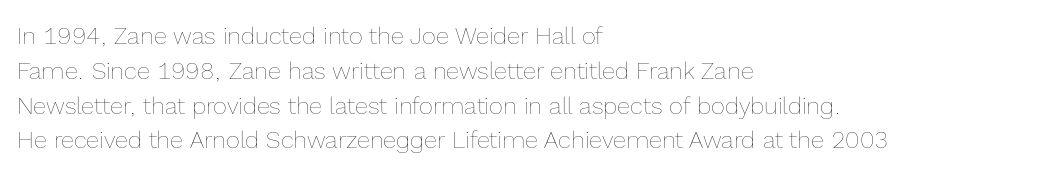
Summary of weight: not heavy and not bold. The passage shown stacks its lines at a standard gap. Upright lettering throughout. Tracking value appears to be zero — textbook default spacing.
